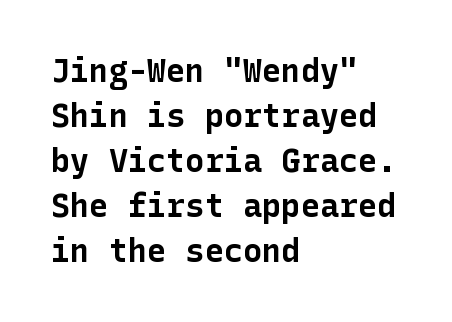
The passage shown stacks its lines at a standard gap. Look at the stroke-to-counter ratio: heavy, a bold. To sum up the face: it is a sans, with no serifs. Caption: multi-line text, flush left, ragged right. Compared with typical body copy, the letter spacing here is the same.
